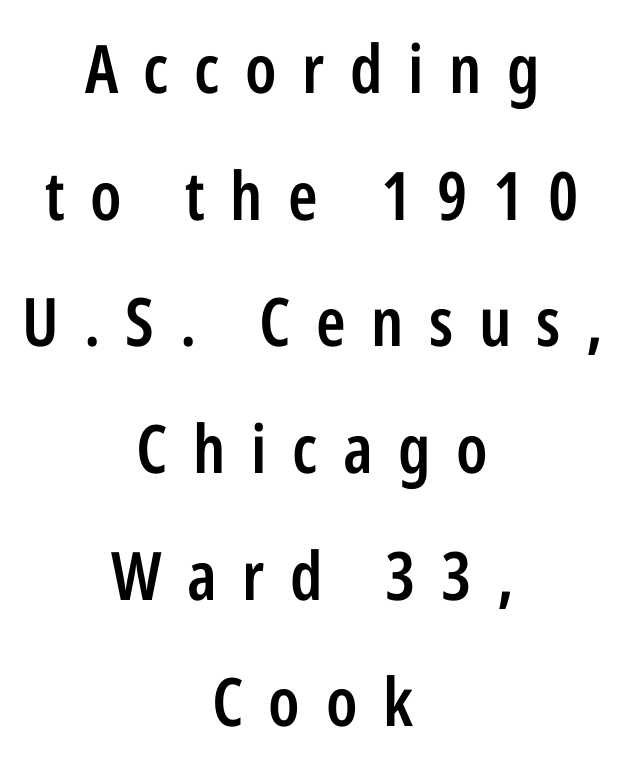
Q: Is the text bold? A: Semi-bold.
Q: Is the text italic (slanted)? A: No, it is upright.
Q: Is the typeface a serif or a sans-serif typeface? A: Sans-serif.
Q: Is the text underlined? A: No.
Q: How is the paragraph aligned? A: Centered.
Q: Is the spacing between letters normal or unusually wide? A: Unusually wide.
Q: Width (condensed, normal, or wide)? A: Condensed.
Q: Stroke contrast? A: Low.
Q: x-height? A: Medium.
Q: Monospaced? A: No.
